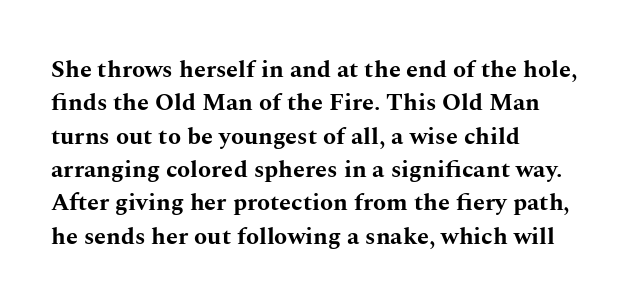
The image shows 24 px bold type, upright; set left-aligned, normal line spacing (1.39x), normal letter spacing, not underlined.
